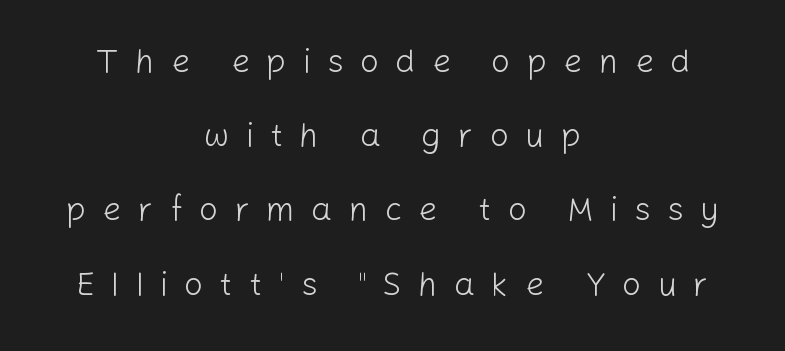
Q: Is the text bold? A: No.
Q: Is the text italic (slanted)? A: No, it is upright.
Q: Is the typeface a serif or a sans-serif typeface? A: Sans-serif.
Q: Is the text underlined? A: No.
Q: How is the paragraph aligned? A: Centered.
Q: Is the spacing between letters normal or unusually wide? A: Unusually wide.
Q: Is the spacing between lines tight, normal or loose? A: Loose.
Q: Width (condensed, normal, or wide)? A: Normal.
Q: Stroke contrast? A: Low.
Q: x-height? A: Medium.
Q: Monospaced? A: No.
